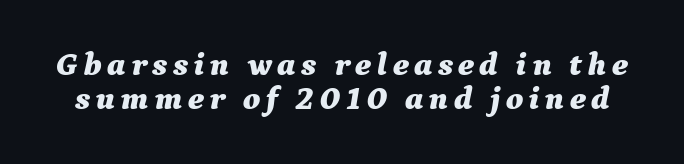
The image shows 33 px bold type, italic (leaning right); set tight line spacing (1.02x), not underlined; medium stroke contrast and a medium x-height.
